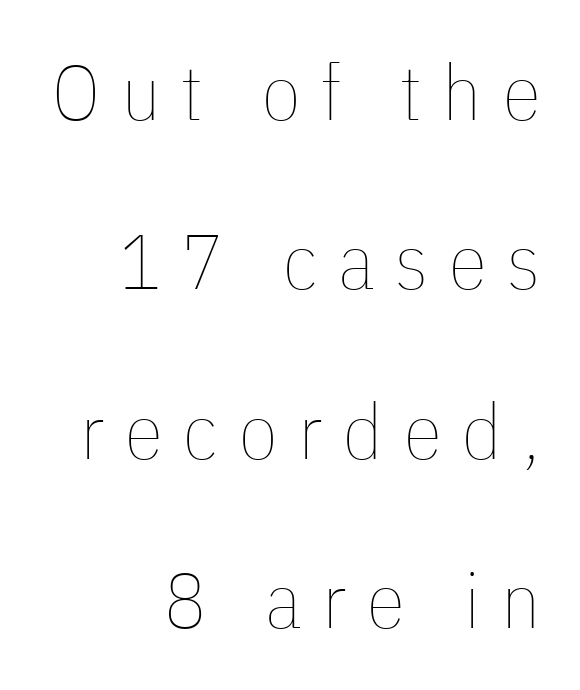
{"italic": "no", "bold": "no", "weight": "thin", "width": "condensed", "stroke_contrast": "low", "x_height": "medium", "monospaced": "no", "underline": "no", "align": "right", "line_spacing": "loose", "line_spacing_ratio": 2.17, "letter_spacing": "wide", "letter_spacing_em": 0.27, "glyph_px": 78}
